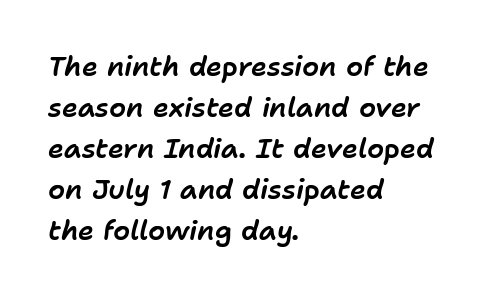
The image shows 27 px text type, italic (leaning right); set left-aligned, normal line spacing (1.52x), normal letter spacing, not underlined.
